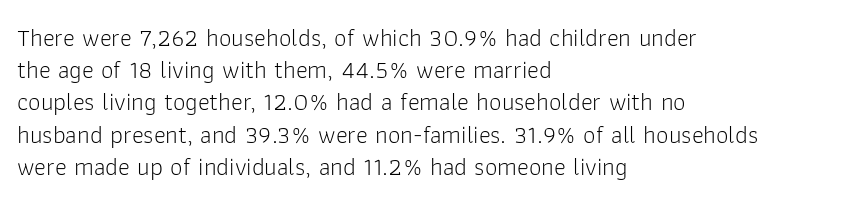
These lines keep a tight, regular rhythm from letter to letter. This sample is left-justified, so line endings fall wherever the words run out. The space between consecutive lines is moderate. Do the letters lean? They stand straight. The passage shown is not underscored anywhere. Stems and bowls with no extra thickness — not bold.
